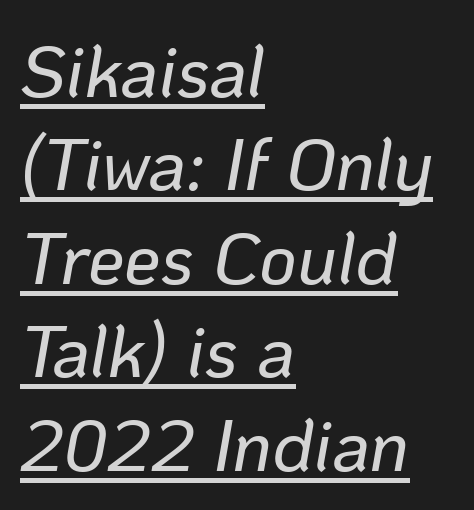
Q: Is the text italic (slanted)? A: Yes, it leans right by about 10 degrees.
Q: Is the text underlined? A: Yes.
Q: How is the paragraph aligned? A: Left-aligned.
Q: Is the spacing between letters normal or unusually wide? A: Normal.
Q: Is the spacing between lines tight, normal or loose? A: Normal.
Q: Width (condensed, normal, or wide)? A: Normal.
Q: Stroke contrast? A: Low.
Q: x-height? A: Medium.
Q: Monospaced? A: No.
